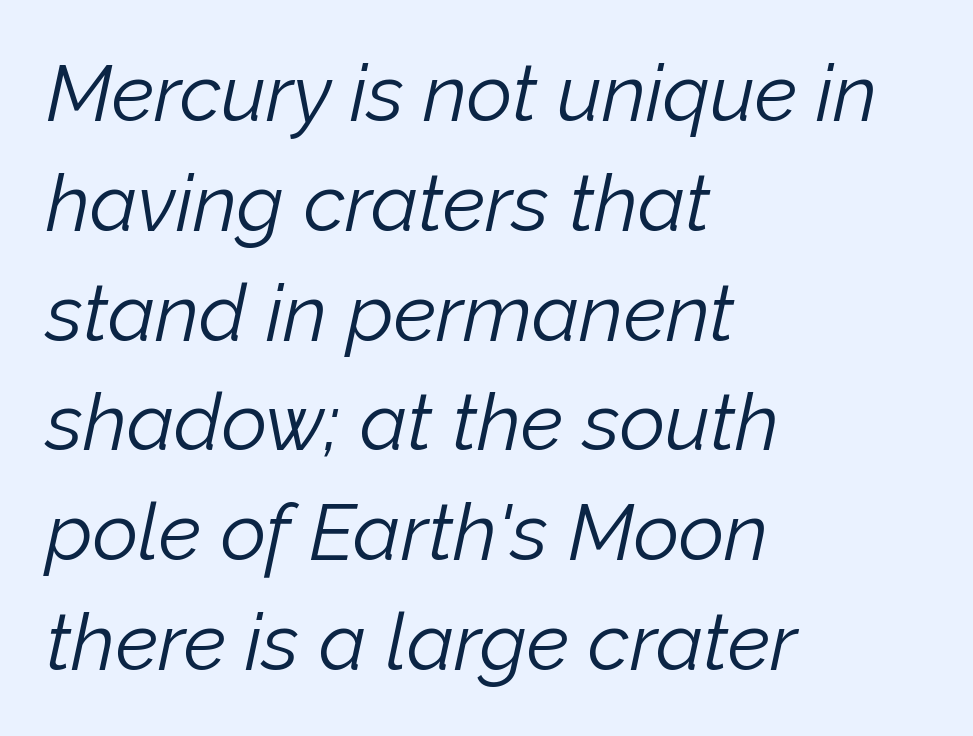
{"italic": "yes", "lean": "right", "slant_degrees": 12, "bold": "no", "weight": "light", "width": "normal", "stroke_contrast": "low", "x_height": "medium", "monospaced": "no", "underline": "no", "align": "left", "line_spacing": "normal", "line_spacing_ratio": 1.39, "letter_spacing": "normal", "letter_spacing_em": 0.0, "glyph_px": 79}
